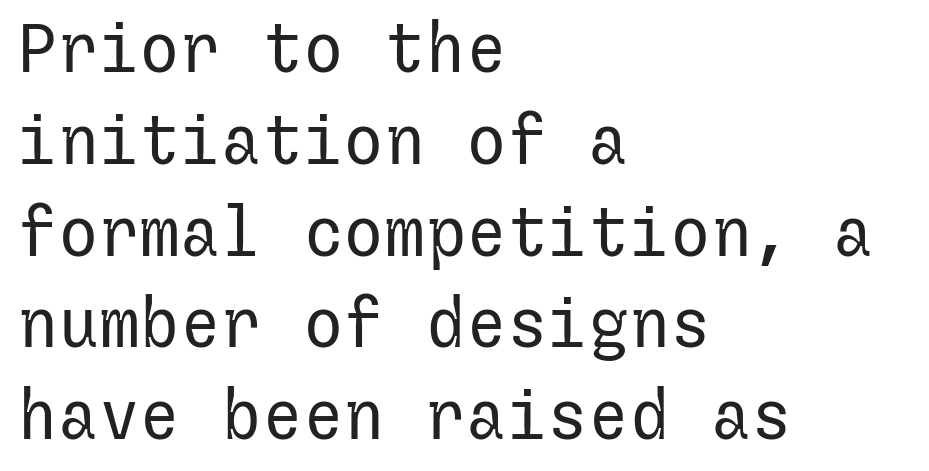
Q: Is the text bold? A: No.
Q: Is the text italic (slanted)? A: No, it is upright.
Q: Is the typeface a serif or a sans-serif typeface? A: Sans-serif.
Q: Is the text underlined? A: No.
Q: How is the paragraph aligned? A: Left-aligned.
Q: Is the spacing between letters normal or unusually wide? A: Normal.
Q: Is the spacing between lines tight, normal or loose? A: Normal.
Q: Width (condensed, normal, or wide)? A: Normal.
Q: Stroke contrast? A: Low.
Q: x-height? A: Medium.
